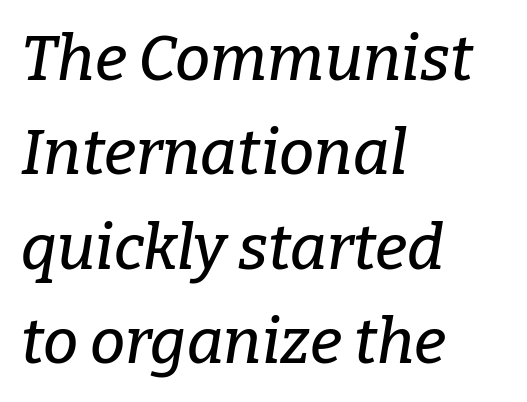
The image shows 63 px serif type, italic (leaning right); set left-aligned, normal line spacing (1.5x), normal letter spacing, not underlined; low stroke contrast and a medium x-height.
